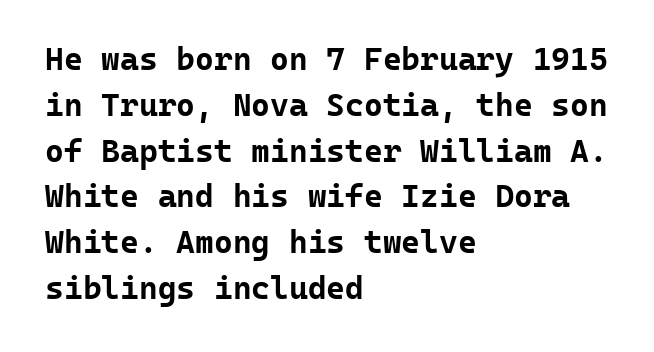
This rendering employs a face without finishing strokes, i.e., a sans-serif. The typesetting leans heavy: a genuine bold. Is the letter spacing exaggerated? No — it looks like the ordinary default. The text block is weighted toward the left margin, trailing off unevenly rightward. Monospaced: the letters line up in strict vertical columns. The strip under each line holds only bare page.
